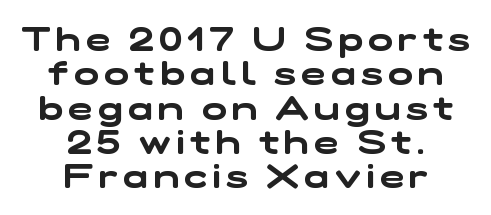
A typesetter would call this proportional, since set widths differ per character. The leading is snug, giving the passage a crowded texture. Just letters on the line, the space beneath them empty. Type style note: lacks serifs.
